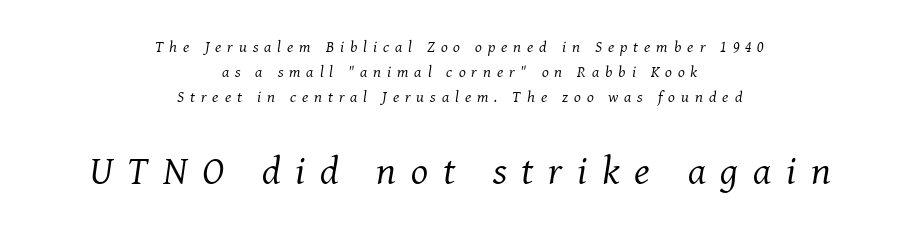
Q: Is the text bold? A: No.
Q: Is the text italic (slanted)? A: Yes, it leans right by about 8 degrees.
Q: Is the typeface a serif or a sans-serif typeface? A: Serif.
Q: Is the text underlined? A: No.
Q: How is the paragraph aligned? A: Centered.
Q: Is the spacing between letters normal or unusually wide? A: Unusually wide.
Q: Is the spacing between lines tight, normal or loose? A: Normal.
Q: Which block of text is set in a larger size, the first (top) or the second (bottom)? A: The second (bottom) one.
Q: Width (condensed, normal, or wide)? A: Normal.
Q: Stroke contrast? A: Medium.
Q: x-height? A: Medium.
Q: Monospaced? A: No.
